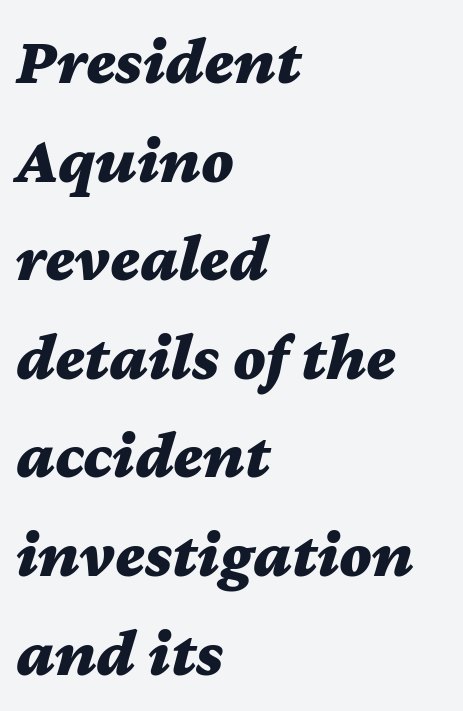
Q: Is the text bold? A: Yes.
Q: Is the text italic (slanted)? A: Yes, it leans right by about 12 degrees.
Q: Is the text underlined? A: No.
Q: How is the paragraph aligned? A: Left-aligned.
Q: Is the spacing between letters normal or unusually wide? A: Normal.
Q: Is the spacing between lines tight, normal or loose? A: Normal.
Q: Width (condensed, normal, or wide)? A: Wide.
Q: Stroke contrast? A: Medium.
Q: x-height? A: Medium.
Q: Monospaced? A: No.
